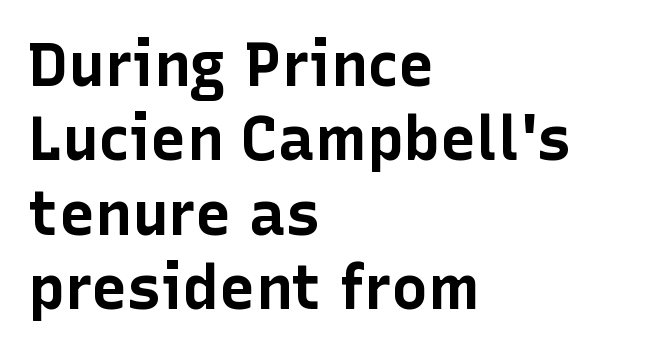
Q: Is the text bold? A: Yes.
Q: Is the text italic (slanted)? A: No, it is upright.
Q: Is the typeface a serif or a sans-serif typeface? A: Sans-serif.
Q: Is the text underlined? A: No.
Q: How is the paragraph aligned? A: Left-aligned.
Q: Is the spacing between letters normal or unusually wide? A: Normal.
Q: Width (condensed, normal, or wide)? A: Normal.
Q: Stroke contrast? A: Low.
Q: x-height? A: Medium.
Q: Monospaced? A: No.
